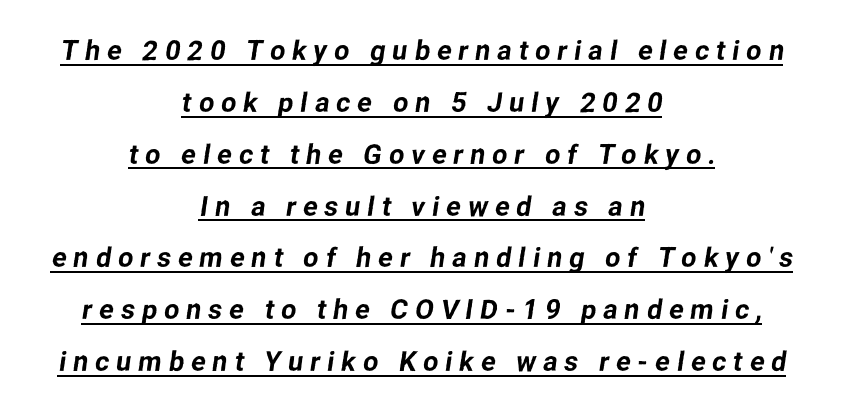
The image shows 27 px text type; set centered, loose line spacing (1.92x), unusually wide letter spacing (+0.26 em), underlined.
